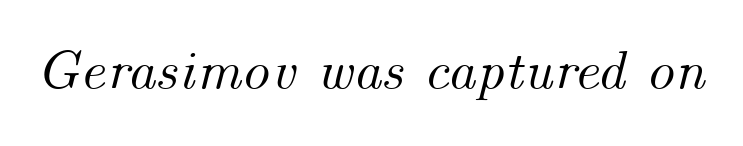
{"italic": "yes", "lean": "right", "slant_degrees": 14, "width": "normal", "stroke_contrast": "medium", "x_height": "small", "monospaced": "no", "underline": "no", "letter_spacing": "normal", "letter_spacing_em": 0.0, "glyph_px": 56}
